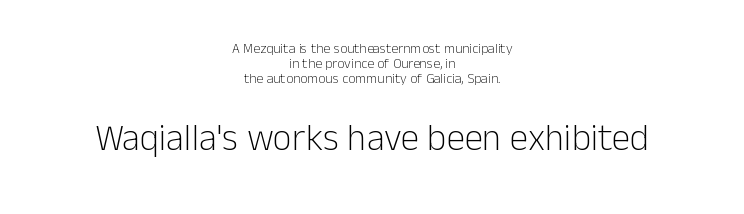
{"serif": "no", "italic": "no", "bold": "no", "weight": "light", "width": "normal", "stroke_contrast": "low", "x_height": "medium", "monospaced": "no", "underline": "no", "align": "center", "line_spacing": "tight", "line_spacing_ratio": 1.06, "letter_spacing": "normal", "letter_spacing_em": 0.0, "larger_block": "second", "size_ratio": 2.64, "glyph_px": 37}
